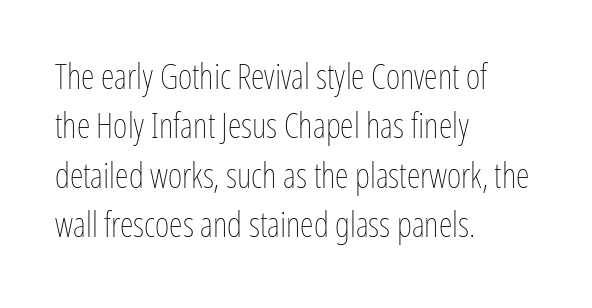
Q: Is the text bold? A: No.
Q: Is the text italic (slanted)? A: No, it is upright.
Q: Is the text underlined? A: No.
Q: How is the paragraph aligned? A: Left-aligned.
Q: Is the spacing between letters normal or unusually wide? A: Normal.
Q: Is the spacing between lines tight, normal or loose? A: Normal.
Q: Width (condensed, normal, or wide)? A: Condensed.
Q: Stroke contrast? A: Low.
Q: x-height? A: Medium.
Q: Monospaced? A: No.
